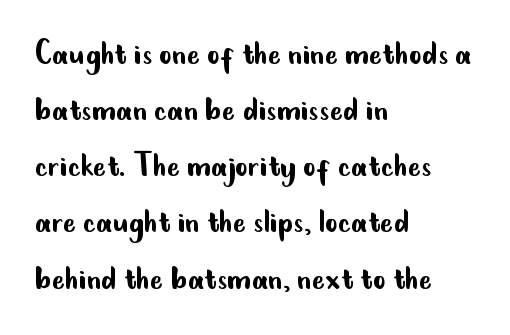
{"serif": "no", "italic": "no", "bold": "no", "weight": "regular", "width": "condensed", "stroke_contrast": "low", "x_height": "small", "monospaced": "no", "underline": "no", "align": "left", "line_spacing": "normal", "line_spacing_ratio": 1.44, "letter_spacing": "normal", "letter_spacing_em": 0.0, "glyph_px": 39}
